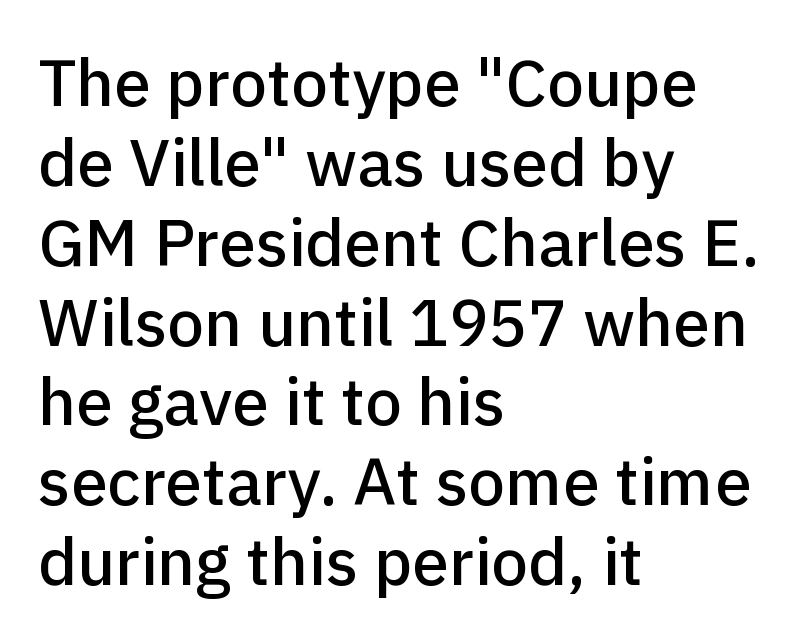
Q: Is the text italic (slanted)? A: No, it is upright.
Q: Is the typeface a serif or a sans-serif typeface? A: Sans-serif.
Q: Is the text underlined? A: No.
Q: How is the paragraph aligned? A: Left-aligned.
Q: Is the spacing between letters normal or unusually wide? A: Normal.
Q: Width (condensed, normal, or wide)? A: Normal.
Q: Stroke contrast? A: Low.
Q: x-height? A: Medium.
Q: Monospaced? A: No.
